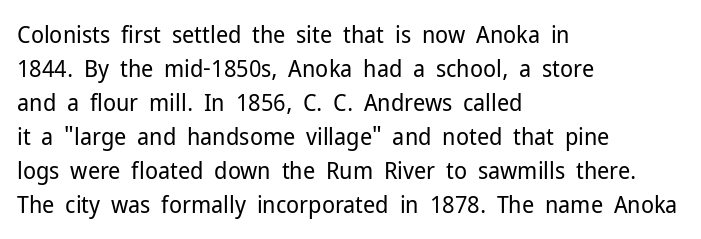
The image shows 24 px text type, upright; set left-aligned, normal line spacing (1.42x), normal letter spacing, not underlined.
